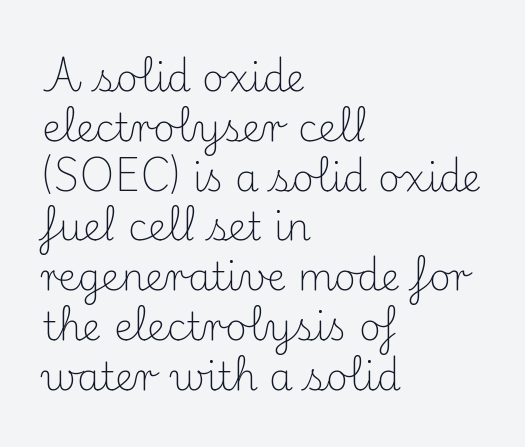
{"serif": "yes", "italic": "no", "bold": "no", "weight": "light", "width": "normal", "stroke_contrast": "medium", "x_height": "small", "monospaced": "no", "underline": "no", "align": "left", "line_spacing": "normal", "line_spacing_ratio": 1.31, "letter_spacing": "normal", "letter_spacing_em": 0.0, "glyph_px": 38}
